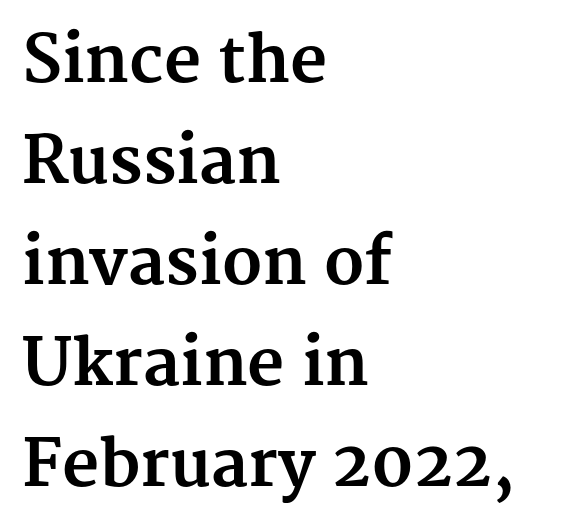
The image shows 64 px bold serif type, upright; set left-aligned, normal line spacing (1.58x), normal letter spacing, not underlined; medium stroke contrast and a medium x-height.
